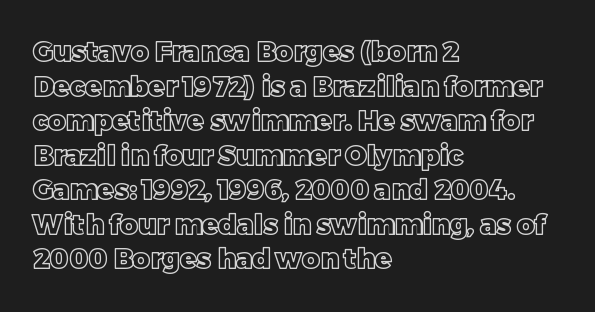
{"italic": "no", "underline": "no", "align": "left", "line_spacing": "normal", "line_spacing_ratio": 1.28, "letter_spacing": "normal", "letter_spacing_em": 0.0, "glyph_px": 27}
